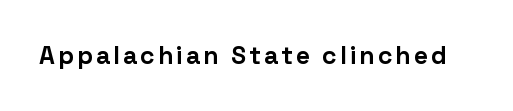
Weight check: bold — yes, fully. Ascenders rise straight up at ninety degrees. The string is rendered with underlining switched off.
